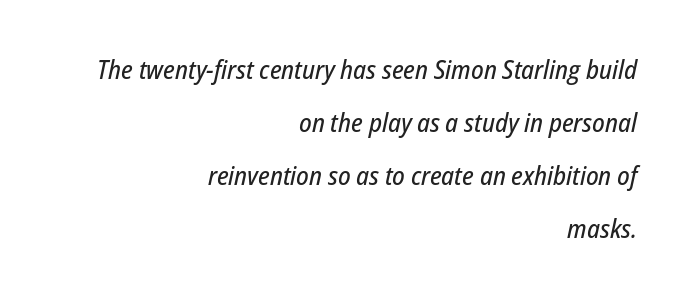
{"italic": "yes", "lean": "right", "slant_degrees": 12, "underline": "no", "align": "right", "line_spacing": "loose", "line_spacing_ratio": 2.04, "letter_spacing": "normal", "letter_spacing_em": 0.0, "glyph_px": 26}
